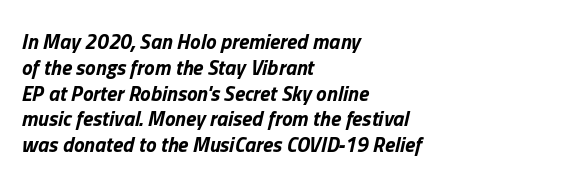
{"italic": "yes", "lean": "right", "slant_degrees": 13, "bold": "yes", "underline": "no", "align": "left", "line_spacing_ratio": 1.23, "letter_spacing": "normal", "letter_spacing_em": 0.0, "glyph_px": 21}
